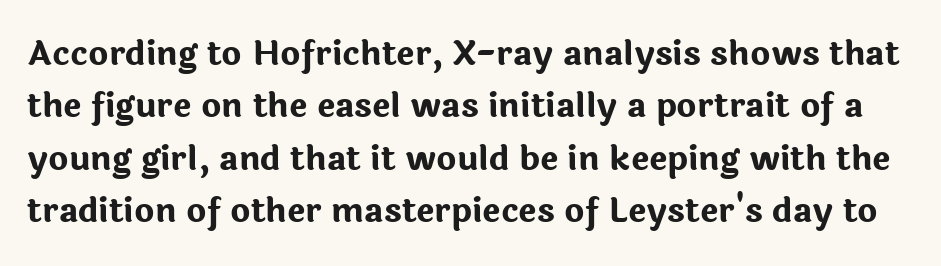
I'd call this a sans setting — the letters go barefoot. Stroke thickness is high; the sample reads as a true bold. These lines were composed using upright roman letters. In terms of leading, this rendering sits right in the middle.
